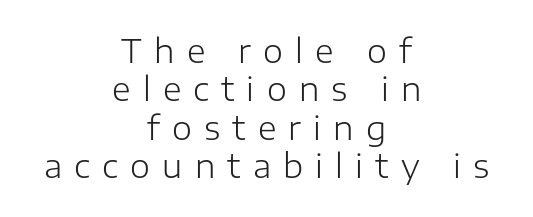
The image shows 32 px light sans-serif type, upright; set centered, line spacing 1.2x, unusually wide letter spacing (+0.38 em), not underlined; low stroke contrast and a medium x-height.
